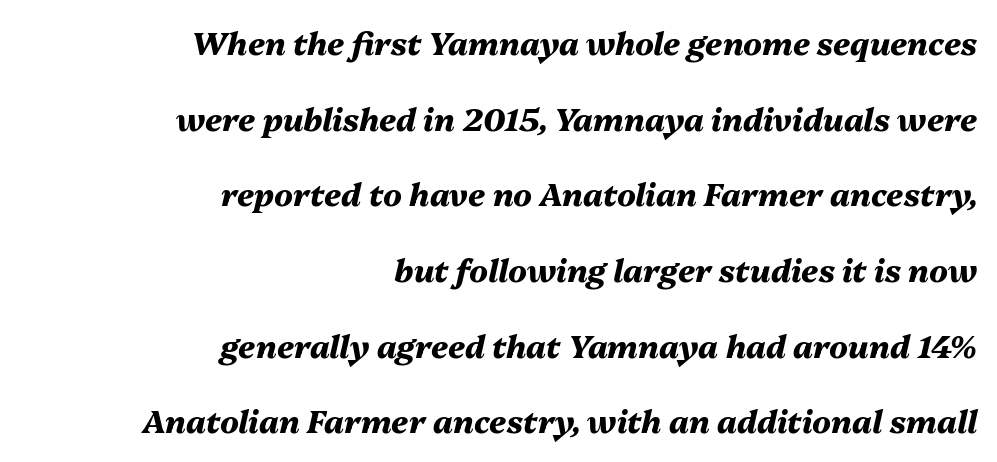
Q: Is the text bold? A: Yes.
Q: Is the text italic (slanted)? A: Yes, it leans right by about 13 degrees.
Q: Is the text underlined? A: No.
Q: How is the paragraph aligned? A: Right-aligned.
Q: Is the spacing between letters normal or unusually wide? A: Normal.
Q: Is the spacing between lines tight, normal or loose? A: Loose.
Q: Width (condensed, normal, or wide)? A: Normal.
Q: Stroke contrast? A: Medium.
Q: x-height? A: Medium.
Q: Monospaced? A: No.
